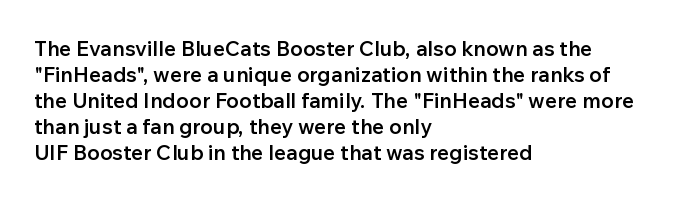
{"italic": "no", "bold": "semi", "underline": "no", "align": "left", "line_spacing_ratio": 1.24, "letter_spacing": "normal", "letter_spacing_em": 0.0, "glyph_px": 21}
